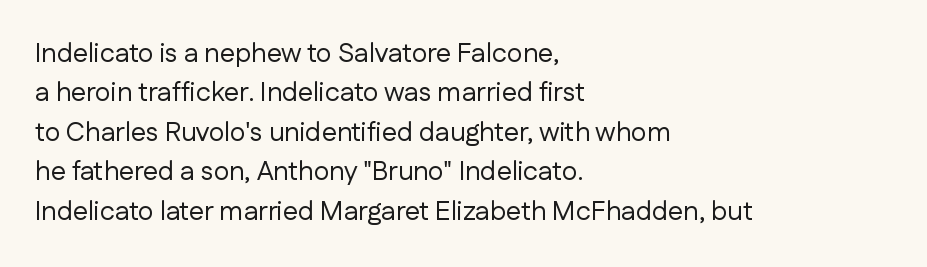
{"italic": "no", "bold": "no", "underline": "no", "align": "left", "line_spacing": "normal", "line_spacing_ratio": 1.46, "letter_spacing": "normal", "letter_spacing_em": 0.0, "glyph_px": 27}
